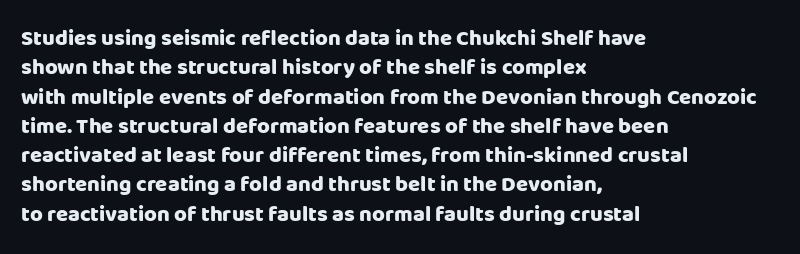
Q: Is the text bold? A: Yes.
Q: Is the text italic (slanted)? A: No, it is upright.
Q: Is the text underlined? A: No.
Q: How is the paragraph aligned? A: Left-aligned.
Q: Is the spacing between letters normal or unusually wide? A: Normal.
Q: Is the spacing between lines tight, normal or loose? A: Normal.
